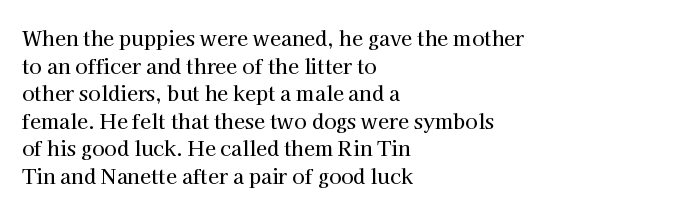
The block of text has a typical density, with ordinary space between rows. The letters stand straight up with perfectly vertical stems. Line starts are locked; line ends wander. Between one letter and the next there's only the usual sliver of space. Type without underlining.
